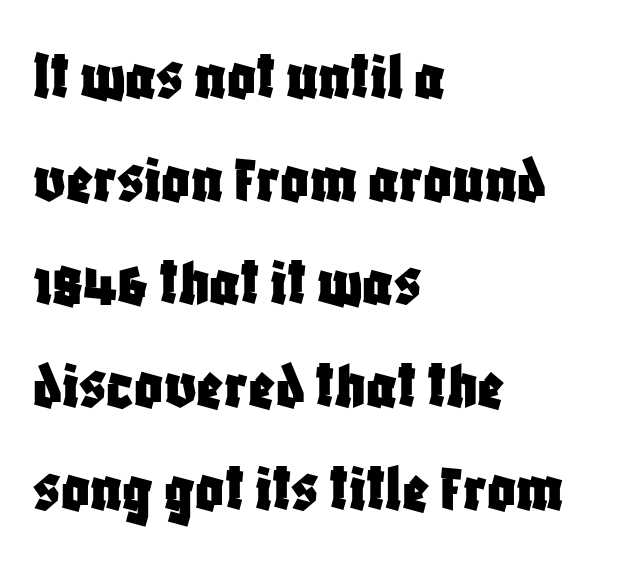
Reading down the block, your eye returns to a fixed left position each line. Unlike a traditional serif, this face leaves its strokes unadorned. Every character sits straight up, as roman type does. One glance says typical: line gaps are just what's usual.
